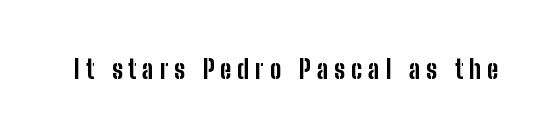
{"italic": "no", "bold": "yes", "underline": "no", "letter_spacing": "wide", "letter_spacing_em": 0.23, "glyph_px": 26}
